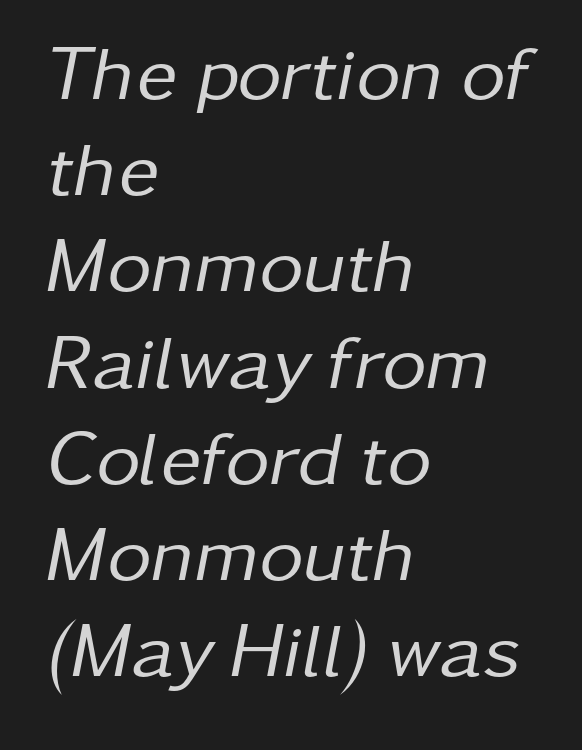
Q: Is the text bold? A: No.
Q: Is the text italic (slanted)? A: Yes, it leans right by about 11 degrees.
Q: Is the text underlined? A: No.
Q: How is the paragraph aligned? A: Left-aligned.
Q: Is the spacing between letters normal or unusually wide? A: Normal.
Q: Is the spacing between lines tight, normal or loose? A: Normal.
Q: Width (condensed, normal, or wide)? A: Normal.
Q: Stroke contrast? A: Low.
Q: x-height? A: Medium.
Q: Monospaced? A: No.
